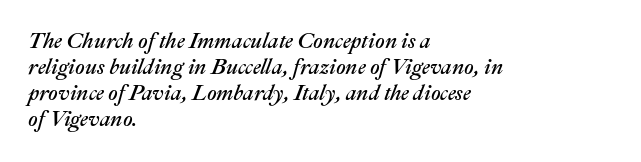
One-word summary of the alignment: left. Underlining? Definitely not there. Standard letterfit; no display-style spreading of the glyphs. Tall strokes in this sample are angled rather than plumb.
